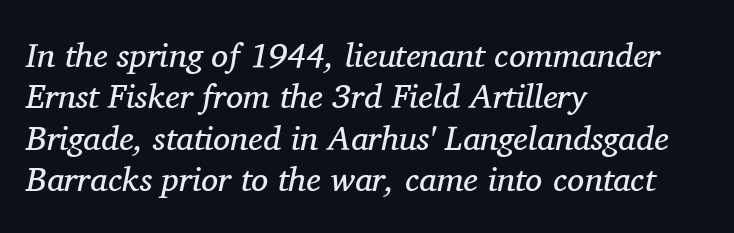
The image shows 34 px regular-weight serif type, italic (leaning right); set left-aligned, line spacing 1.22x, normal letter spacing, not underlined; medium stroke contrast and a medium x-height.
